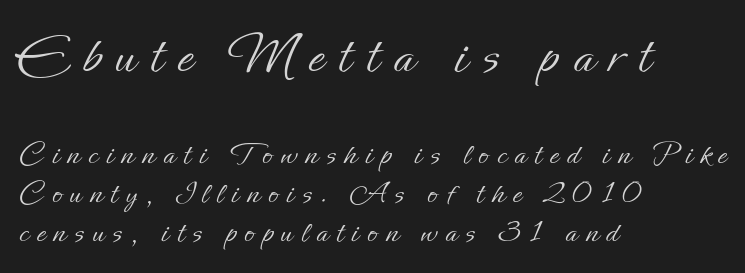
{"bold": "no", "weight": "light", "width": "normal", "stroke_contrast": "low", "x_height": "small", "monospaced": "no", "underline": "no", "align": "left", "line_spacing_ratio": 1.18, "letter_spacing": "wide", "letter_spacing_em": 0.25, "larger_block": "first", "size_ratio": 1.76, "glyph_px": 58}
